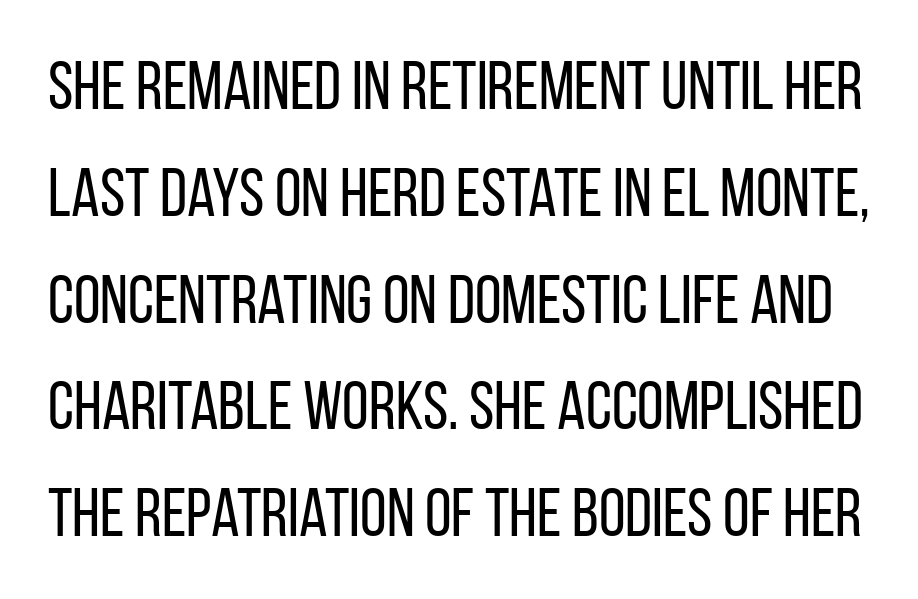
The image shows 68 px regular-weight, condensed sans-serif type, upright; set normal line spacing (1.57x), normal letter spacing, not underlined; low stroke contrast and a large x-height.
